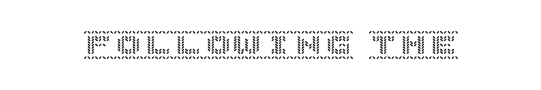
Quick note: not italic, upright. The face used here is rendered with its standard letterfit. The baseline area is clear.
